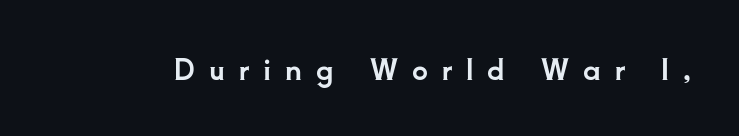
Glyph-to-glyph distance is far greater than everyday printed text. The typography opts for an upright posture over an oblique one. Font category for this specimen: serif. The letters advance in unequal steps, a hallmark of proportional type.
